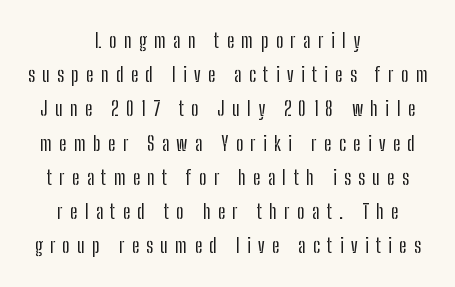
{"italic": "no", "underline": "no", "align": "center", "line_spacing_ratio": 1.71, "letter_spacing": "wide", "letter_spacing_em": 0.37, "glyph_px": 20}
